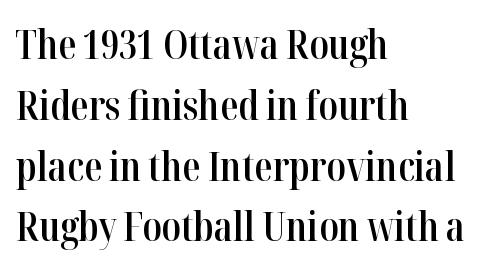
The image shows 40 px semibold, condensed serif type, upright; set left-aligned, normal line spacing (1.52x), normal letter spacing, not underlined; high stroke contrast and a medium x-height.
